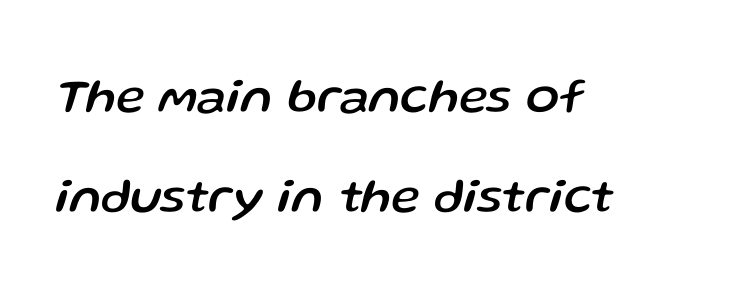
Reading down the block, your eye returns to a fixed left position each line. Lines of text with bare space underneath. This rendering leaves character spacing at its baseline value. Note the varied advance widths — an 'i' is clearly narrower than an 'm'. Designer's note — italics engaged.
